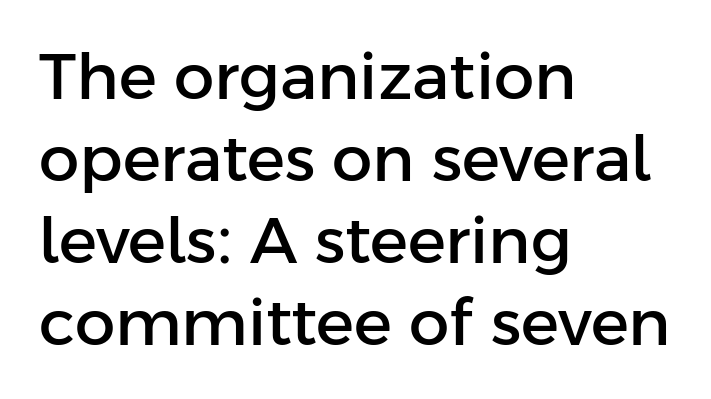
Tracking here is standard; glyphs follow each other at the usual distance. Whoever set this chose a conventional vertical rhythm. Is this a fixed-width face? No — the glyphs have proportional, varying widths. Descender tails drop into unmarked territory. This is roman type, the default non-slanted kind. These lines stack with their left ends in a neat column.
